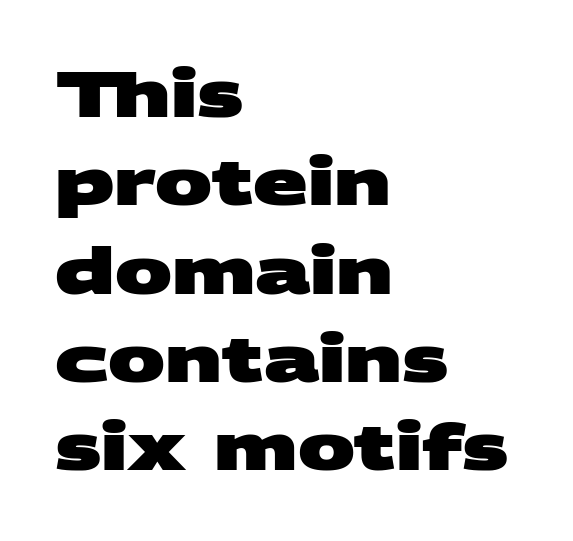
The image shows 64 px heavy, wide sans-serif type; set left-aligned, normal line spacing (1.38x), normal letter spacing, not underlined; medium stroke contrast and a large x-height.
